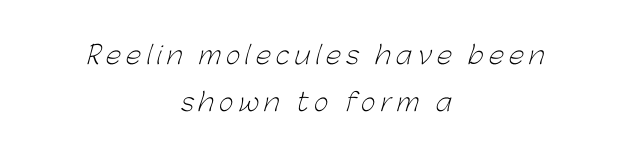
{"bold": "no", "underline": "no", "align": "center", "line_spacing": "loose", "line_spacing_ratio": 1.9, "letter_spacing": "wide", "letter_spacing_em": 0.21, "glyph_px": 25}
